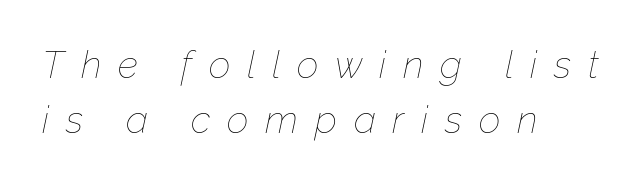
The image shows 38 px thin type, italic (leaning right); set left-aligned, normal line spacing (1.44x), unusually wide letter spacing (+0.44 em), not underlined; low stroke contrast and a medium x-height.
